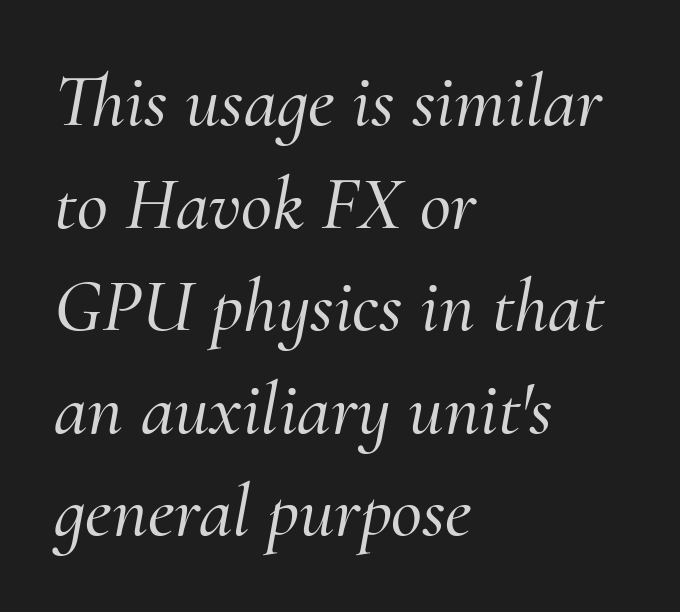
The image shows 76 px serif type, italic (leaning right); set left-aligned, normal line spacing (1.35x), normal letter spacing, not underlined; medium stroke contrast and a small x-height.
